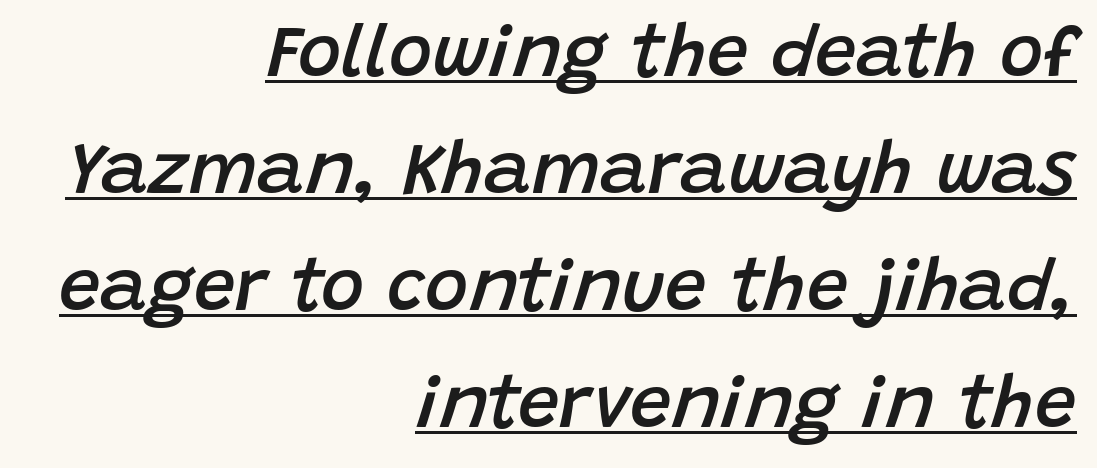
Line endings align vertically; line beginnings do not. Students, observe: this is what conventionally led text looks like. Characters are canted at an angle relative to the baseline's perpendicular. The glyphs have the mass of a demibold cut, below bold.
